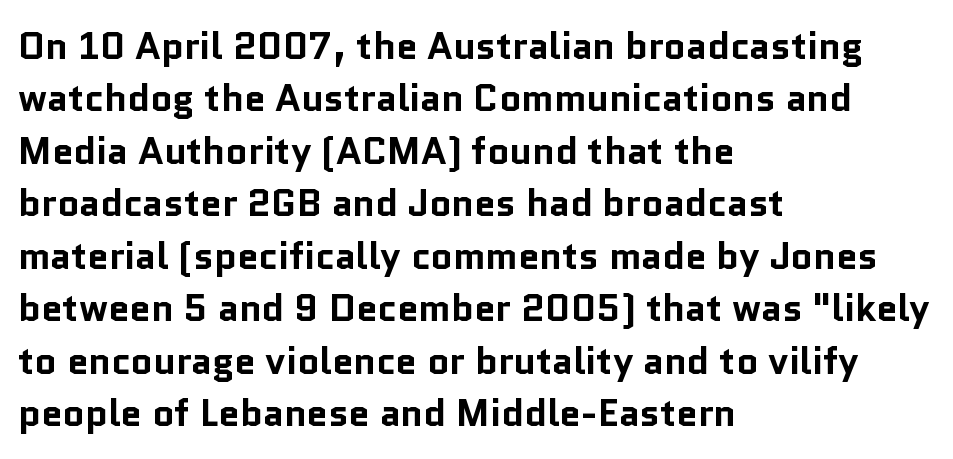
{"serif": "no", "italic": "no", "bold": "yes", "weight": "bold", "width": "normal", "stroke_contrast": "low", "x_height": "medium", "monospaced": "no", "underline": "no", "align": "left", "line_spacing": "normal", "line_spacing_ratio": 1.38, "letter_spacing": "normal", "letter_spacing_em": 0.0, "glyph_px": 38}
